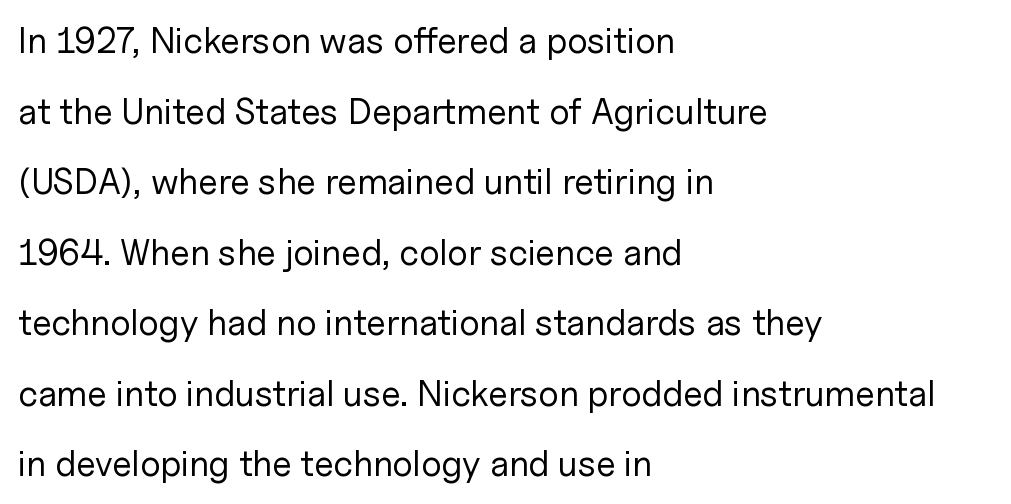
The image shows 36 px regular-weight sans-serif type, upright; set left-aligned, loose line spacing (1.96x), normal letter spacing, not underlined; low stroke contrast and a medium x-height.
